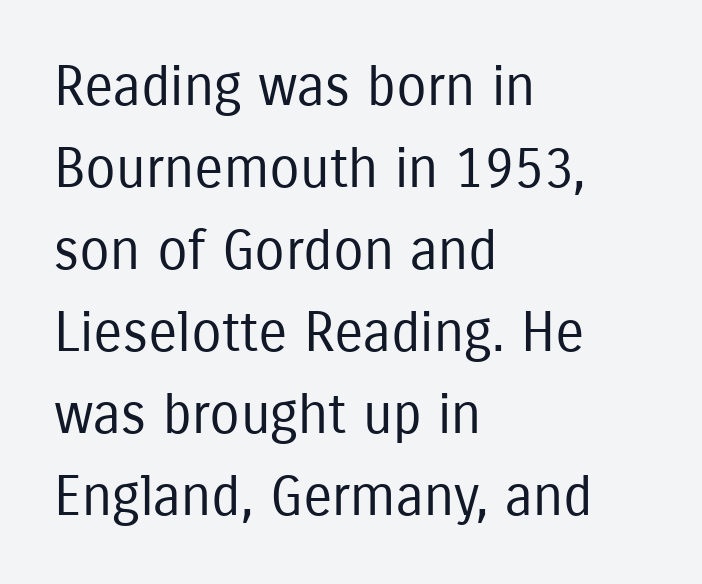
Quick note: underline off. A typesetter would call this proportional, since set widths differ per character. Each new line begins a customary step beneath the previous one. The typeface chosen for these lines omits serifs. Is this a heavy cut? Hardly; it is regular or lighter.
